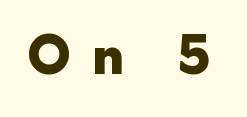
The image shows 52 px heavy sans-serif type, upright; set unusually wide letter spacing (+0.37 em), not underlined; a medium x-height.
